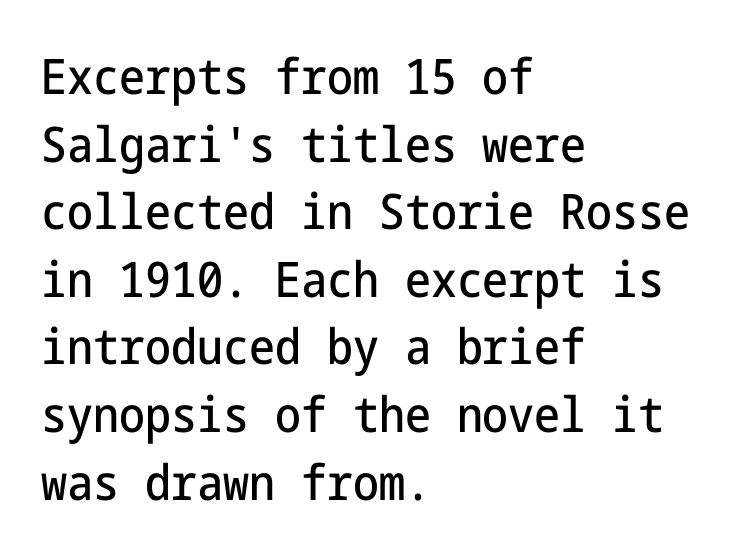
Here the glyphs are tracked normally, forming tight word shapes. Check where the strokes stop: nothing finishes them off — pure sans. Notice how the passage keeps a crisp vertical edge on the left only. Clear beneath every line of the passage.
